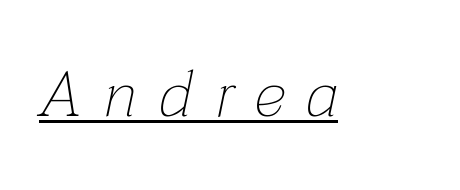
Q: Is the text bold? A: No.
Q: Is the text italic (slanted)? A: Yes, it leans right by about 12 degrees.
Q: Is the text underlined? A: Yes.
Q: Is the spacing between letters normal or unusually wide? A: Unusually wide.
Q: Width (condensed, normal, or wide)? A: Normal.
Q: Stroke contrast? A: Low.
Q: x-height? A: Medium.
Q: Monospaced? A: No.
